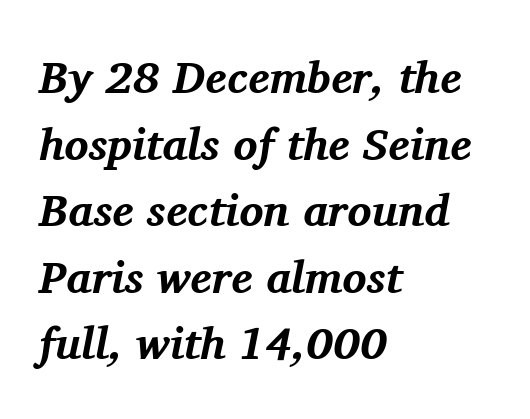
Students, note that the glyphs here touch the page at normal intervals. Would a proofreader flag this as italicized? Yes. Note the varied advance widths — an 'i' is clearly narrower than an 'm'. Words float on clear page, feet unadorned.
